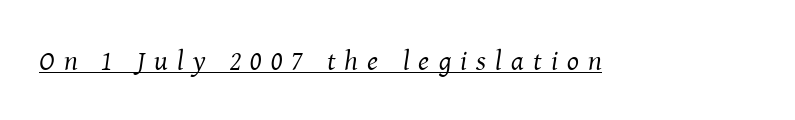
{"serif": "yes", "italic": "yes", "lean": "right", "slant_degrees": 8, "bold": "no", "weight": "regular", "width": "normal", "stroke_contrast": "medium", "x_height": "medium", "monospaced": "no", "underline": "yes", "letter_spacing": "wide", "letter_spacing_em": 0.33, "glyph_px": 28}
